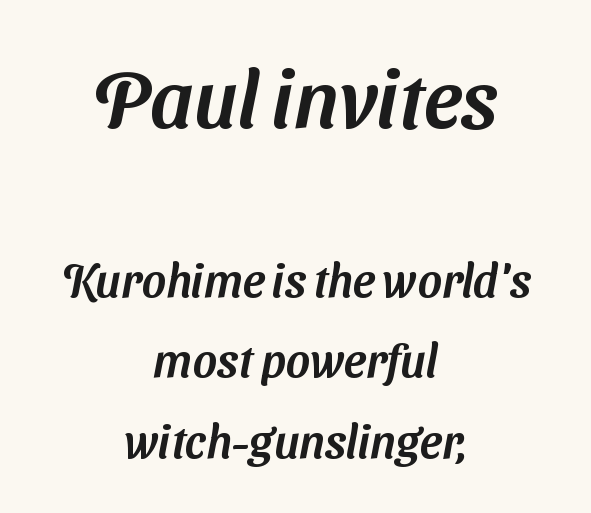
{"serif": "no", "width": "normal", "stroke_contrast": "medium", "x_height": "medium", "monospaced": "no", "underline": "no", "align": "center", "line_spacing_ratio": 1.75, "letter_spacing": "normal", "letter_spacing_em": 0.0, "larger_block": "first", "size_ratio": 1.74, "glyph_px": 80}
